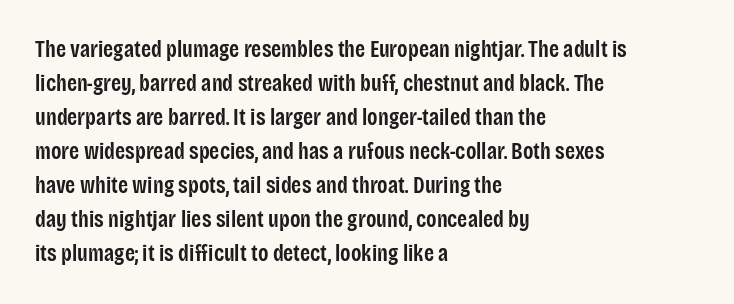
Q: Is the text bold? A: Semi-bold.
Q: Is the text italic (slanted)? A: No, it is upright.
Q: Is the text underlined? A: No.
Q: How is the paragraph aligned? A: Left-aligned.
Q: Is the spacing between letters normal or unusually wide? A: Normal.
Q: Is the spacing between lines tight, normal or loose? A: Normal.
